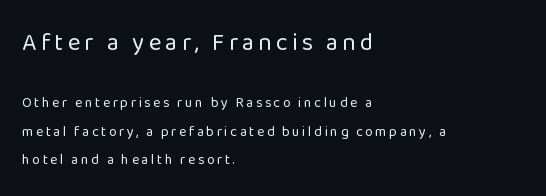
Q: Is the text bold? A: No.
Q: Is the text italic (slanted)? A: No, it is upright.
Q: Is the text underlined? A: No.
Q: How is the paragraph aligned? A: Left-aligned.
Q: Is the spacing between lines tight, normal or loose? A: Loose.
Q: Which block of text is set in a larger size, the first (top) or the second (bottom)? A: The first (top) one.
